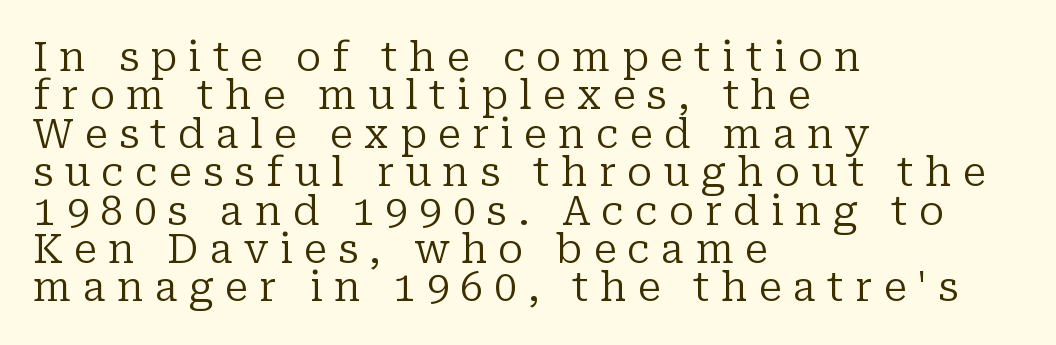
The image shows 40 px regular-weight serif type, upright; set left-aligned, tight line spacing (0.96x), unusually wide letter spacing (+0.28 em), not underlined; low stroke contrast and a medium x-height.
